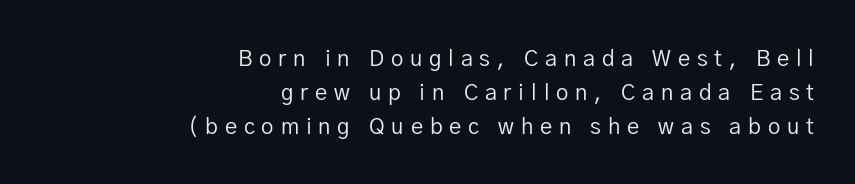
The image shows 22 px text type, upright; set right-aligned, normal line spacing (1.55x), unusually wide letter spacing (+0.31 em), not underlined.
